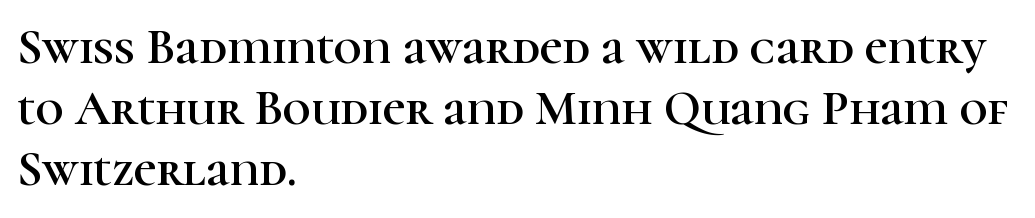
The image shows 49 px serif type, upright; set left-aligned, normal line spacing (1.25x), normal letter spacing, not underlined; high stroke contrast and a medium x-height.
